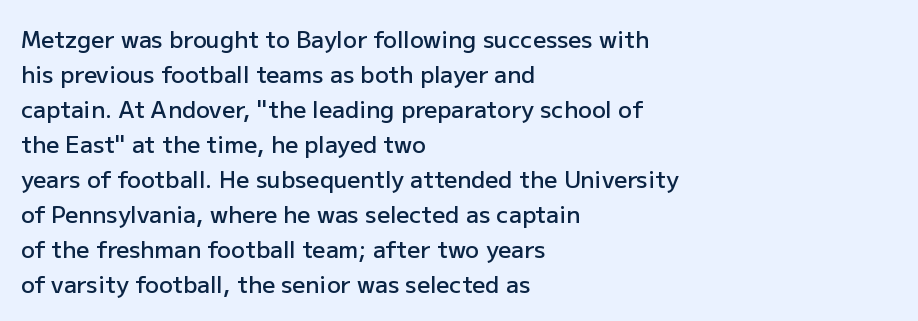
Q: Is the text bold? A: Semi-bold.
Q: Is the text italic (slanted)? A: No, it is upright.
Q: Is the text underlined? A: No.
Q: How is the paragraph aligned? A: Left-aligned.
Q: Is the spacing between letters normal or unusually wide? A: Normal.
Q: Is the spacing between lines tight, normal or loose? A: Normal.
